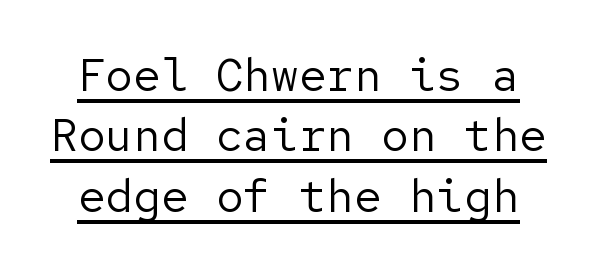
This rendering employs a face without finishing strokes, i.e., a sans-serif. The lettering stays uniformly vertical, giving the passage a roman look. Does extra space separate the letters? No, they use regular spacing. Unbolded letterforms with no extra heft.
